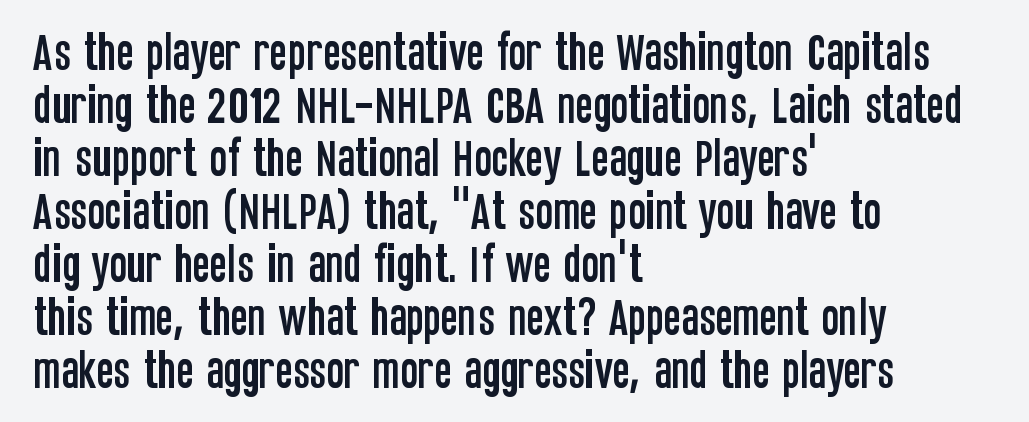
Upright lettering throughout. No extra tracking has been applied to these lines. Character widths vary here, with narrow letters taking less room than wide ones. Regarding serifs, this sample does without them. Does the leading feel generous? No, just average.
